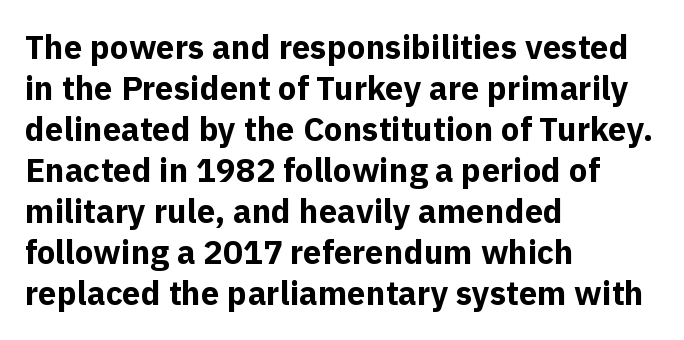
Rule under the text: the space is simply empty. This is the regular roman posture of the typeface. Check where the strokes stop: nothing finishes them off — pure sans. Think of a printed novel: that variable character pitch is what you see here.
